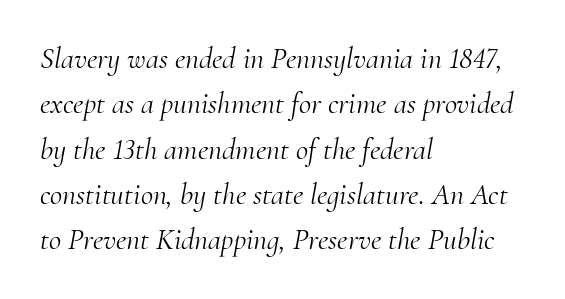
Only glyphs here, with clear space below each row. Observe the lean: these are italic letterforms. Honestly, the letter spacing is just normal — you wouldn't notice it. The lines are quadded left. Do the characters align in a grid? No, the font is proportional.
